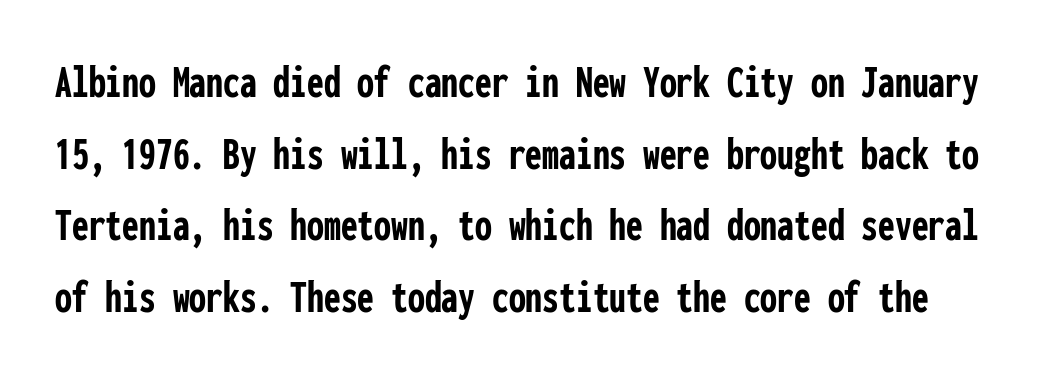
Is there any slant? The stems are plumb. The letters march in equal steps, a hallmark of fixed-pitch type. What weight is shown? A full bold with thick strokes. Caption: standard tracking, unaltered. This sample uses a sans-serif face. Vertical spacing — default.
